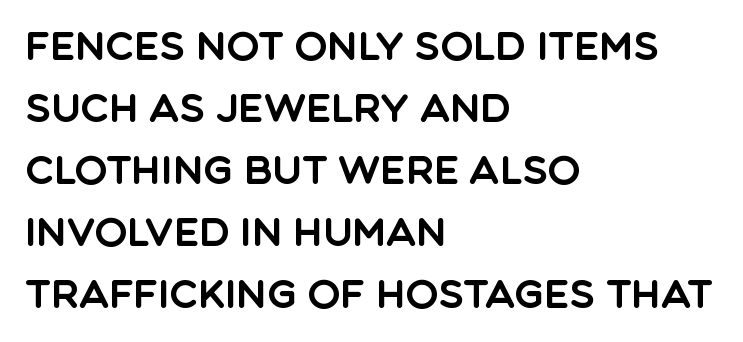
In terms of letterspacing, this is plain default setting. Do the characters align in a grid? No, the font is proportional. These lines stack with their left ends in a neat column. Ascenders rise straight up at ninety degrees. The rendering shows plain stroke endings on the letterforms — a sans-serif design.
